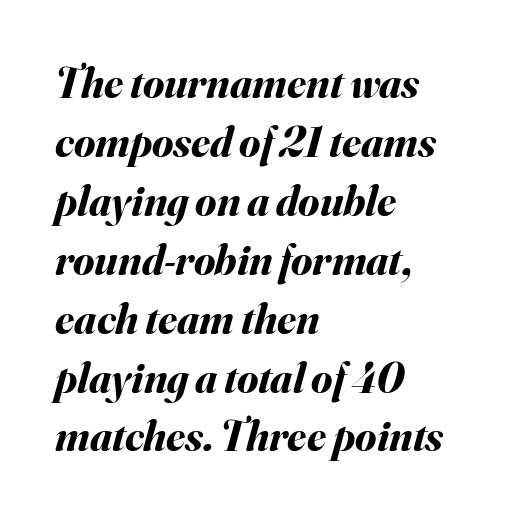
{"italic": "yes", "lean": "right", "slant_degrees": 16, "bold": "yes", "weight": "bold", "width": "normal", "stroke_contrast": "medium", "x_height": "small", "monospaced": "no", "underline": "no", "align": "left", "line_spacing": "normal", "line_spacing_ratio": 1.37, "letter_spacing": "normal", "letter_spacing_em": 0.0, "glyph_px": 43}
